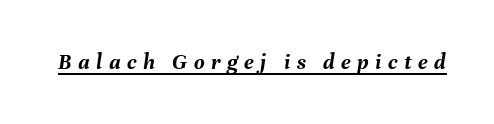
{"italic": "yes", "lean": "right", "slant_degrees": 8, "bold": "yes", "underline": "yes", "letter_spacing": "wide", "letter_spacing_em": 0.28, "glyph_px": 23}
